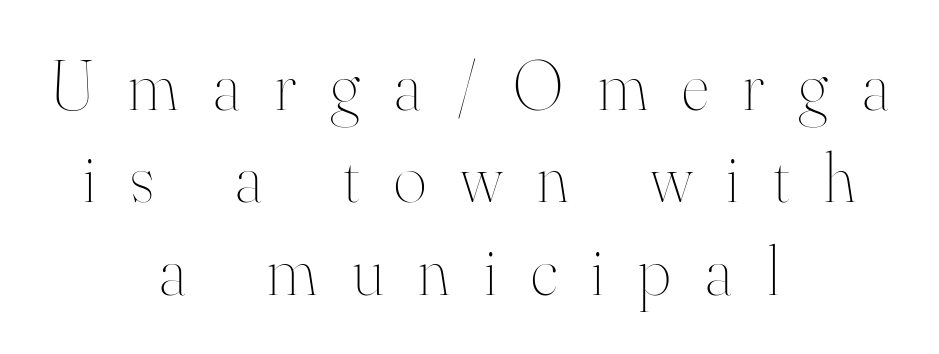
The image shows 70 px thin type, upright; set centered, normal line spacing (1.32x), unusually wide letter spacing (+0.49 em), not underlined; high stroke contrast and a small x-height.
